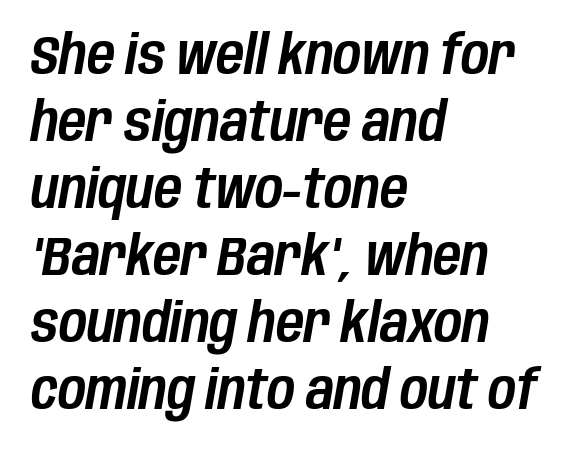
{"italic": "yes", "lean": "right", "slant_degrees": 10, "width": "condensed", "stroke_contrast": "low", "x_height": "large", "monospaced": "no", "underline": "no", "align": "left", "line_spacing_ratio": 1.24, "letter_spacing": "normal", "letter_spacing_em": 0.0, "glyph_px": 54}
